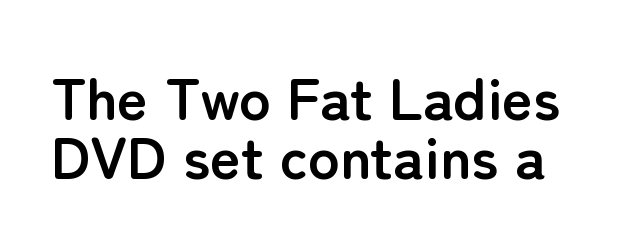
Q: Is the text bold? A: Yes.
Q: Is the text italic (slanted)? A: No, it is upright.
Q: Is the typeface a serif or a sans-serif typeface? A: Sans-serif.
Q: Is the text underlined? A: No.
Q: Is the spacing between letters normal or unusually wide? A: Normal.
Q: Is the spacing between lines tight, normal or loose? A: Tight.
Q: Width (condensed, normal, or wide)? A: Normal.
Q: Stroke contrast? A: Low.
Q: x-height? A: Medium.
Q: Monospaced? A: No.
